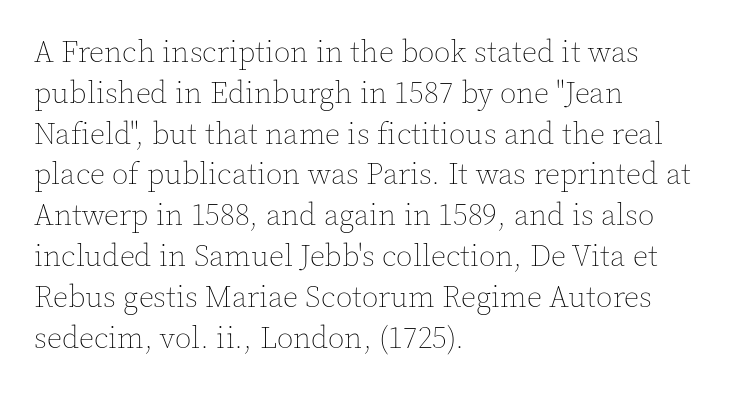
This sample uses plain, unmodified letter spacing. All the whitespace from short lines collects on the right. Varying glyph widths throughout — classic text-font behaviour. The weight tops out at a normal text grade. Compared with typical paragraphs, the rows here are spaced about the same. Any mark beneath the type? The region is blank.
